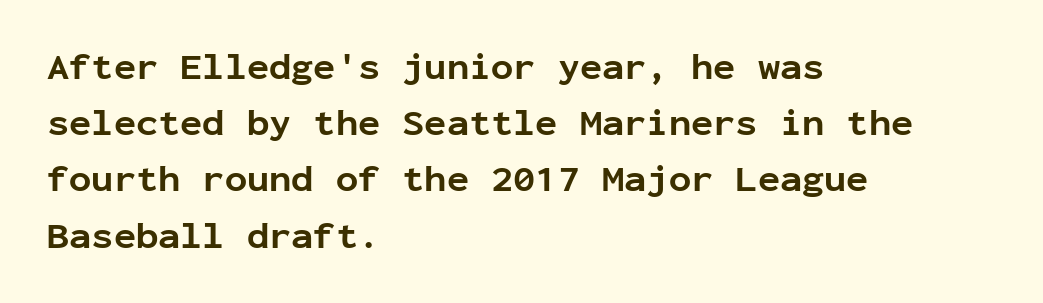
These lines were composed using upright roman letters. The space between consecutive lines is moderate. Font category for this specimen: sans-serif. Look at the tracking — it's just the regular setting, nothing added.
